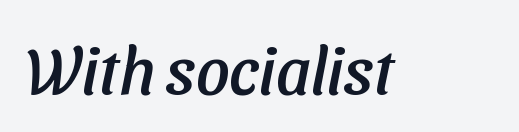
The image shows 66 px sans-serif type; set normal letter spacing, not underlined; low stroke contrast and a medium x-height.
